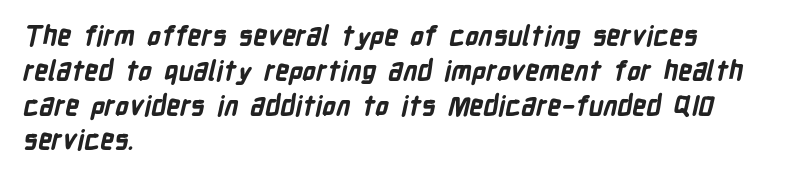
The image shows 27 px bold type; set left-aligned, normal line spacing (1.29x), normal letter spacing, not underlined.
